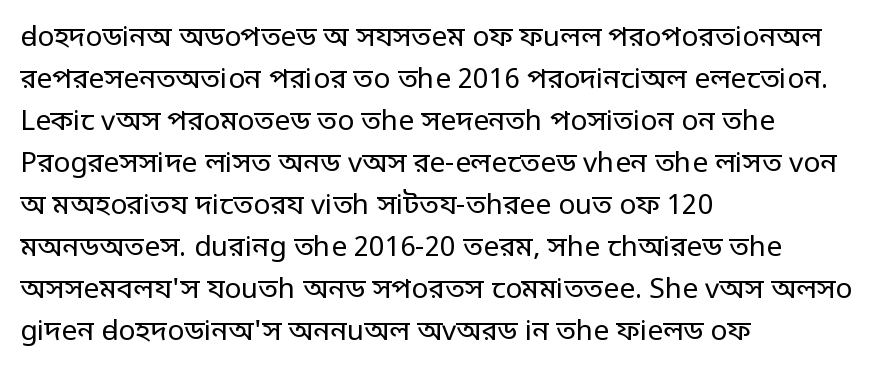
{"serif": "no", "italic": "no", "bold": "no", "weight": "regular", "width": "condensed", "stroke_contrast": "low", "monospaced": "no", "underline": "no", "align": "left", "line_spacing": "normal", "line_spacing_ratio": 1.5, "letter_spacing": "normal", "letter_spacing_em": 0.0, "glyph_px": 28}
